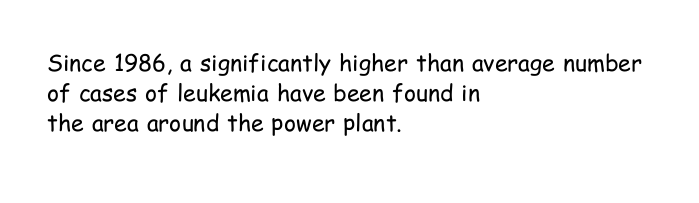
{"italic": "no", "bold": "no", "underline": "no", "align": "left", "line_spacing": "normal", "line_spacing_ratio": 1.31, "letter_spacing": "normal", "letter_spacing_em": 0.0, "glyph_px": 23}
